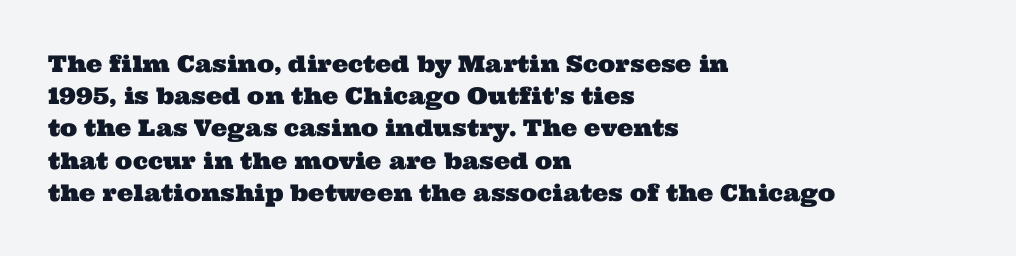
In terms of letterspacing, this is plain default setting. Unmarked baselines from the first word to the last. Every row of glyphs begins at an identical x-position on the left. A normal amount of white space separates one row of letters from the next.
